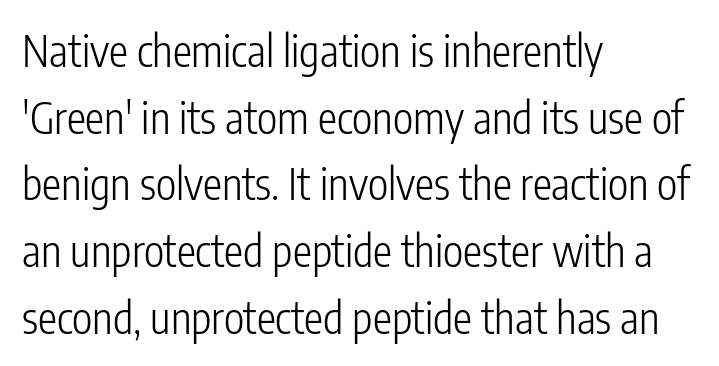
Q: Is the text bold? A: No.
Q: Is the text italic (slanted)? A: No, it is upright.
Q: Is the typeface a serif or a sans-serif typeface? A: Sans-serif.
Q: Is the text underlined? A: No.
Q: How is the paragraph aligned? A: Left-aligned.
Q: Is the spacing between letters normal or unusually wide? A: Normal.
Q: Is the spacing between lines tight, normal or loose? A: Normal.
Q: Width (condensed, normal, or wide)? A: Condensed.
Q: Stroke contrast? A: Low.
Q: x-height? A: Medium.
Q: Monospaced? A: No.
